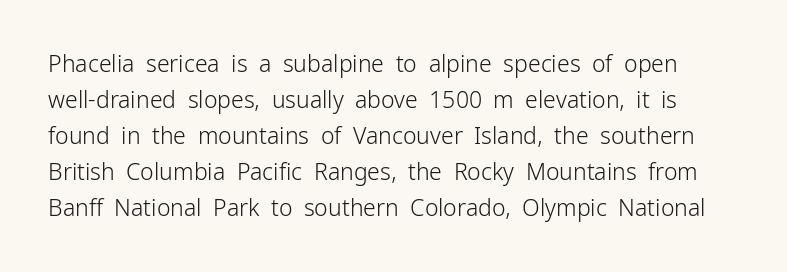
Q: Is the text bold? A: No.
Q: Is the text italic (slanted)? A: No, it is upright.
Q: Is the text underlined? A: No.
Q: Is the spacing between letters normal or unusually wide? A: Normal.
Q: Is the spacing between lines tight, normal or loose? A: Normal.
